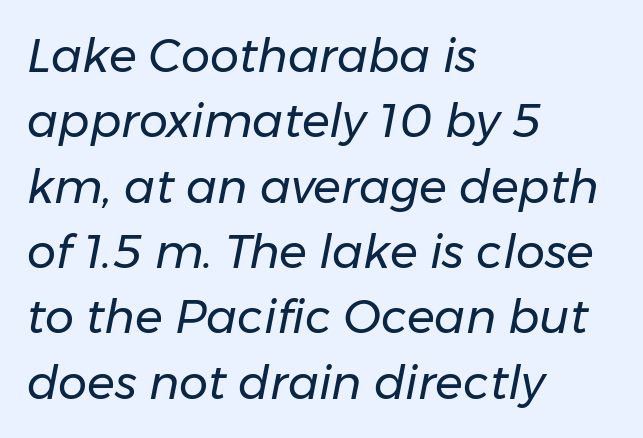
Q: Is the text bold? A: No.
Q: Is the text italic (slanted)? A: Yes, it leans right by about 11 degrees.
Q: Is the text underlined? A: No.
Q: How is the paragraph aligned? A: Left-aligned.
Q: Is the spacing between letters normal or unusually wide? A: Normal.
Q: Is the spacing between lines tight, normal or loose? A: Normal.
Q: Width (condensed, normal, or wide)? A: Normal.
Q: Stroke contrast? A: Low.
Q: x-height? A: Medium.
Q: Monospaced? A: No.
